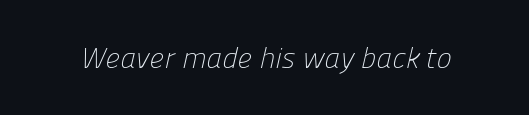
Plain, unruled lines of type. Note the varied advance widths — an 'i' is clearly narrower than an 'm'. The passage shown has conventional tracking throughout. In terms of letterform style, serifs are entirely absent.
